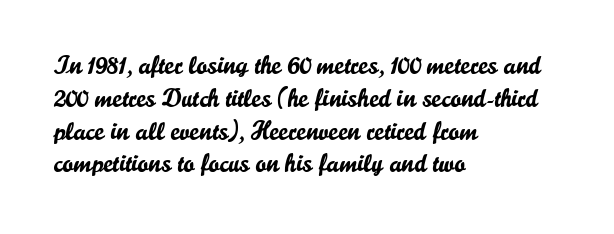
Q: Is the text italic (slanted)? A: Yes.
Q: Is the text underlined? A: No.
Q: How is the paragraph aligned? A: Left-aligned.
Q: Is the spacing between letters normal or unusually wide? A: Normal.
Q: Is the spacing between lines tight, normal or loose? A: Normal.
